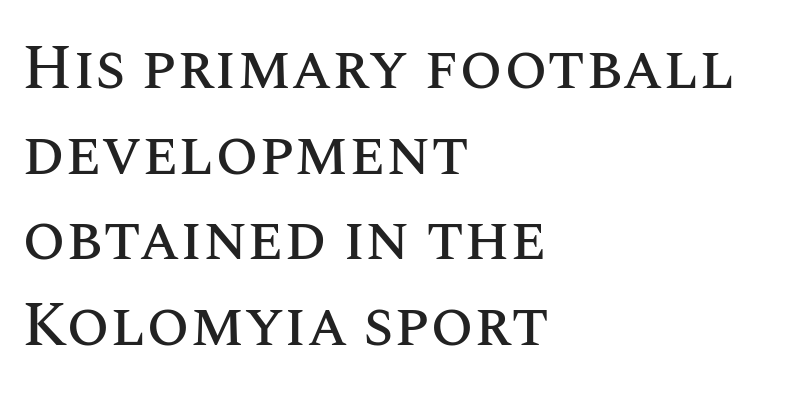
{"italic": "no", "width": "normal", "stroke_contrast": "medium", "x_height": "large", "monospaced": "no", "underline": "no", "align": "left", "line_spacing": "normal", "line_spacing_ratio": 1.38, "letter_spacing": "normal", "letter_spacing_em": 0.0, "glyph_px": 62}
